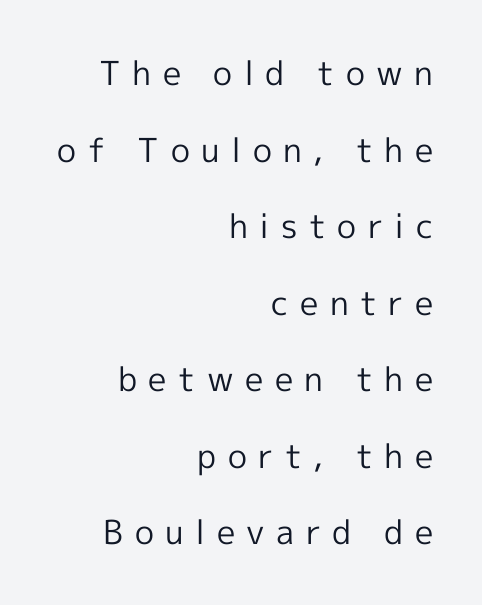
Q: Is the text bold? A: No.
Q: Is the text italic (slanted)? A: No, it is upright.
Q: Is the typeface a serif or a sans-serif typeface? A: Sans-serif.
Q: Is the text underlined? A: No.
Q: How is the paragraph aligned? A: Right-aligned.
Q: Is the spacing between letters normal or unusually wide? A: Unusually wide.
Q: Is the spacing between lines tight, normal or loose? A: Loose.
Q: Width (condensed, normal, or wide)? A: Normal.
Q: x-height? A: Medium.
Q: Monospaced? A: No.
